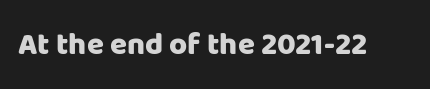
Q: Is the text italic (slanted)? A: No, it is upright.
Q: Is the typeface a serif or a sans-serif typeface? A: Sans-serif.
Q: Is the text underlined? A: No.
Q: Is the spacing between letters normal or unusually wide? A: Normal.
Q: Width (condensed, normal, or wide)? A: Normal.
Q: Stroke contrast? A: Low.
Q: x-height? A: Large.
Q: Monospaced? A: No.
